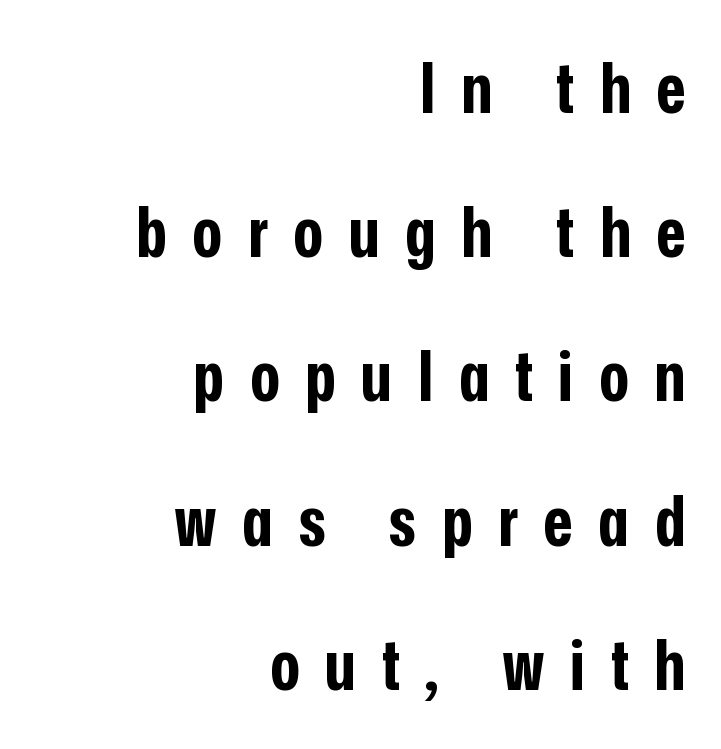
Grotesque or geometric, the face here clearly has no serifs. Pretty heavy lettering here — definitely bold. You could only call the tracking loose — the letters float apart. The rag falls on the left side of this text block. Think of a printed novel: that variable character pitch is what you see here. Clear beneath every line of the passage.
